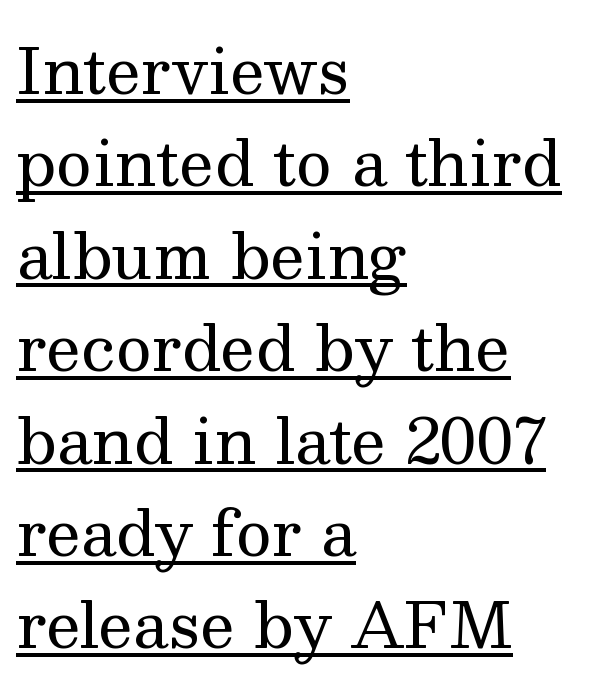
{"serif": "yes", "italic": "no", "bold": "no", "weight": "regular", "width": "normal", "stroke_contrast": "medium", "x_height": "medium", "monospaced": "no", "underline": "yes", "align": "left", "line_spacing": "normal", "line_spacing_ratio": 1.49, "letter_spacing": "normal", "letter_spacing_em": 0.0, "glyph_px": 62}
